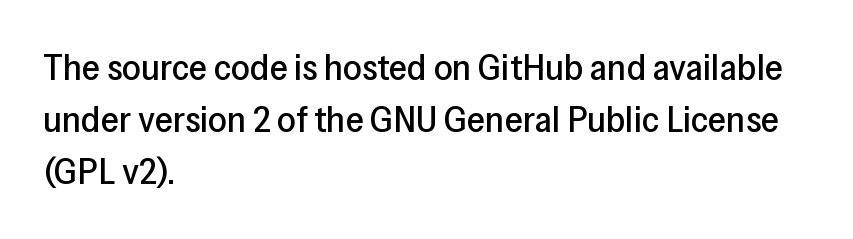
{"serif": "no", "italic": "no", "width": "normal", "stroke_contrast": "low", "x_height": "medium", "monospaced": "no", "underline": "no", "align": "left", "line_spacing": "normal", "line_spacing_ratio": 1.4, "letter_spacing": "normal", "letter_spacing_em": 0.0, "glyph_px": 37}
